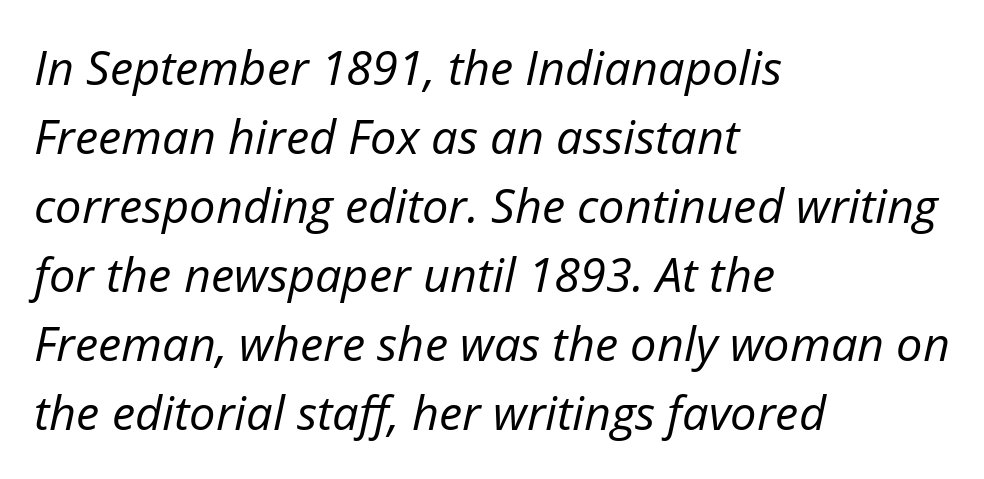
Q: Is the text bold? A: No.
Q: Is the text italic (slanted)? A: Yes, it leans right by about 12 degrees.
Q: Is the text underlined? A: No.
Q: How is the paragraph aligned? A: Left-aligned.
Q: Is the spacing between letters normal or unusually wide? A: Normal.
Q: Is the spacing between lines tight, normal or loose? A: Normal.
Q: Width (condensed, normal, or wide)? A: Normal.
Q: Stroke contrast? A: Low.
Q: x-height? A: Medium.
Q: Monospaced? A: No.
